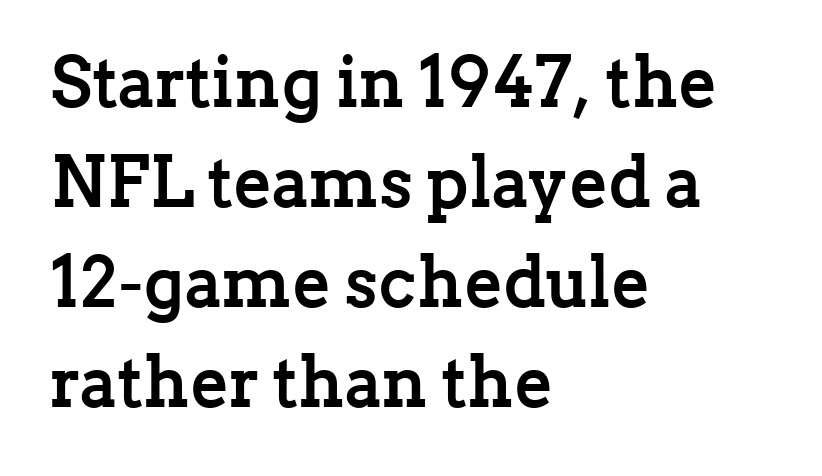
Q: Is the text bold? A: Yes.
Q: Is the text italic (slanted)? A: No, it is upright.
Q: Is the typeface a serif or a sans-serif typeface? A: Serif.
Q: Is the text underlined? A: No.
Q: How is the paragraph aligned? A: Left-aligned.
Q: Is the spacing between letters normal or unusually wide? A: Normal.
Q: Is the spacing between lines tight, normal or loose? A: Normal.
Q: Width (condensed, normal, or wide)? A: Normal.
Q: Stroke contrast? A: Low.
Q: x-height? A: Medium.
Q: Monospaced? A: No.
